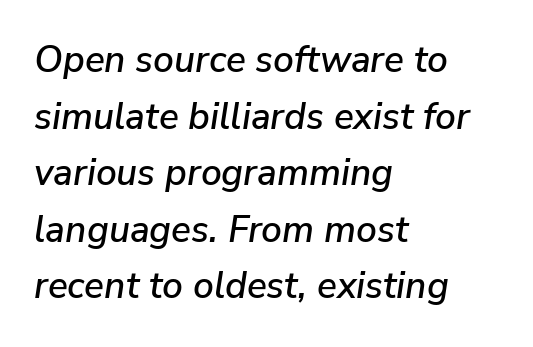
{"italic": "yes", "lean": "right", "slant_degrees": 9, "width": "normal", "stroke_contrast": "low", "x_height": "medium", "monospaced": "no", "underline": "no", "align": "left", "line_spacing": "normal", "line_spacing_ratio": 1.53, "letter_spacing": "normal", "letter_spacing_em": 0.0, "glyph_px": 37}
